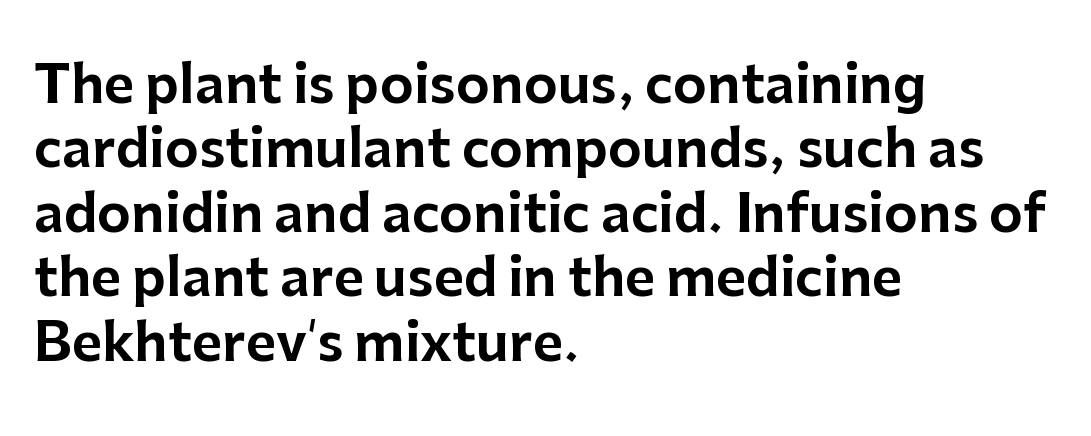
These lines are rendered in a variable-pitch font. Visually the block forms a straight wall on the left and a jagged coastline on the right. There is no visible air inserted between adjacent glyphs. This sample uses an upright cut, with every glyph sitting square on the baseline.
